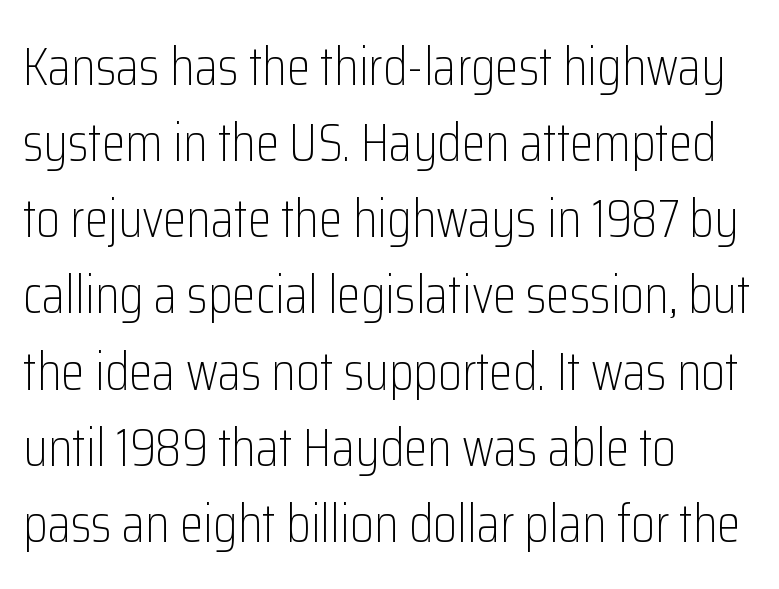
Q: Is the text bold? A: No.
Q: Is the text italic (slanted)? A: No, it is upright.
Q: Is the typeface a serif or a sans-serif typeface? A: Sans-serif.
Q: Is the text underlined? A: No.
Q: How is the paragraph aligned? A: Left-aligned.
Q: Is the spacing between letters normal or unusually wide? A: Normal.
Q: Is the spacing between lines tight, normal or loose? A: Normal.
Q: Width (condensed, normal, or wide)? A: Condensed.
Q: Stroke contrast? A: Low.
Q: x-height? A: Medium.
Q: Monospaced? A: No.
